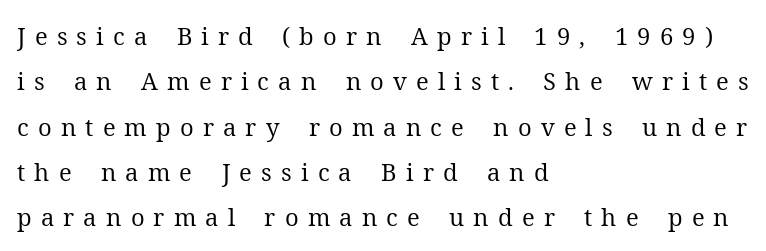
Q: Is the text bold? A: No.
Q: Is the text italic (slanted)? A: No, it is upright.
Q: Is the text underlined? A: No.
Q: How is the paragraph aligned? A: Left-aligned.
Q: Is the spacing between letters normal or unusually wide? A: Unusually wide.
